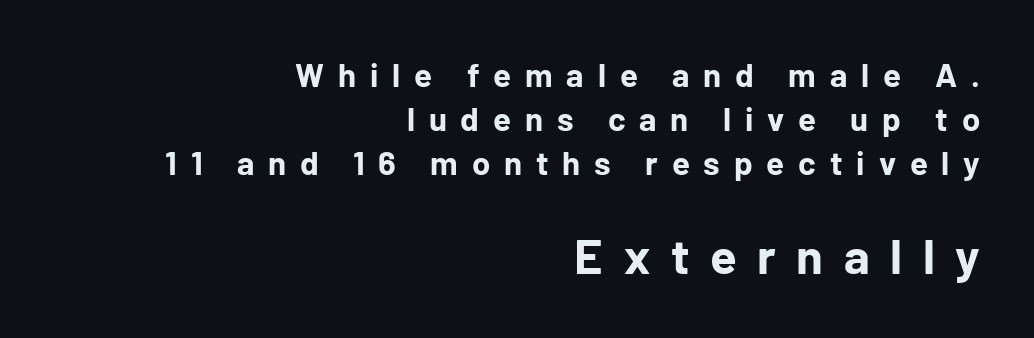
{"serif": "no", "italic": "no", "bold": "yes", "weight": "bold", "width": "normal", "stroke_contrast": "low", "x_height": "medium", "monospaced": "no", "underline": "no", "align": "right", "line_spacing": "normal", "line_spacing_ratio": 1.33, "letter_spacing": "wide", "letter_spacing_em": 0.42, "larger_block": "second", "size_ratio": 1.48, "glyph_px": 49}
